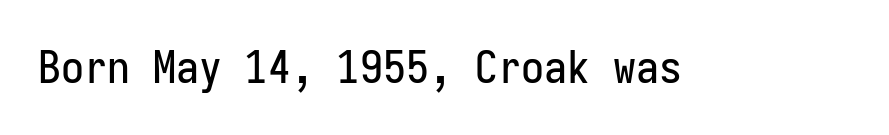
{"serif": "no", "italic": "no", "width": "condensed", "stroke_contrast": "low", "x_height": "medium", "monospaced": "yes", "underline": "no", "letter_spacing": "normal", "letter_spacing_em": 0.0, "glyph_px": 46}
